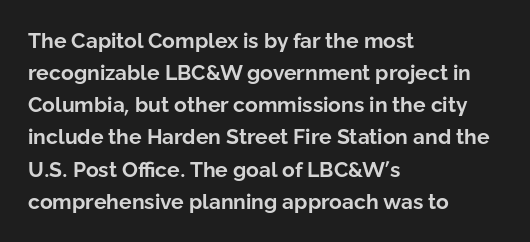
{"italic": "no", "bold": "yes", "underline": "no", "align": "left", "line_spacing": "normal", "line_spacing_ratio": 1.53, "letter_spacing": "normal", "letter_spacing_em": 0.0, "glyph_px": 21}
